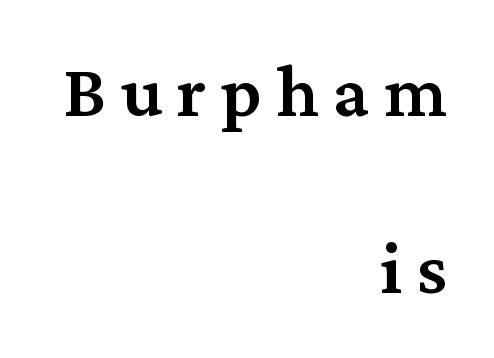
{"serif": "yes", "italic": "no", "bold": "semi", "weight": "semibold", "width": "normal", "stroke_contrast": "medium", "x_height": "medium", "monospaced": "no", "underline": "no", "align": "right", "line_spacing": "loose", "line_spacing_ratio": 2.33, "glyph_px": 76}
